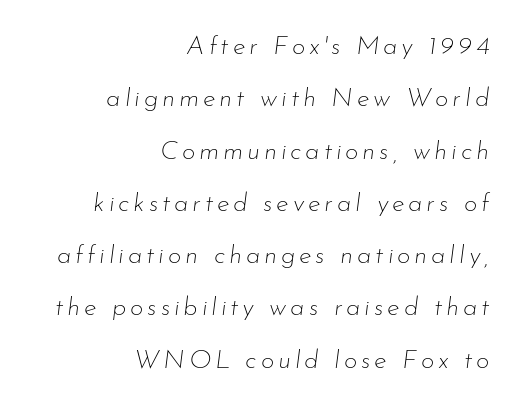
{"italic": "yes", "lean": "right", "slant_degrees": 7, "bold": "no", "underline": "no", "align": "right", "line_spacing": "loose", "line_spacing_ratio": 2.01, "glyph_px": 26}
